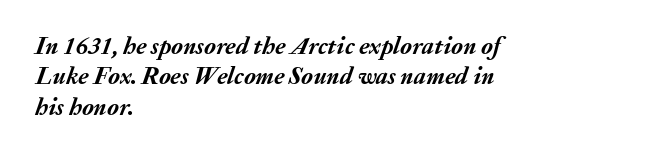
Q: Is the text bold? A: Yes.
Q: Is the text italic (slanted)? A: Yes, it leans right by about 20 degrees.
Q: Is the text underlined? A: No.
Q: How is the paragraph aligned? A: Left-aligned.
Q: Is the spacing between letters normal or unusually wide? A: Normal.
Q: Is the spacing between lines tight, normal or loose? A: Normal.
